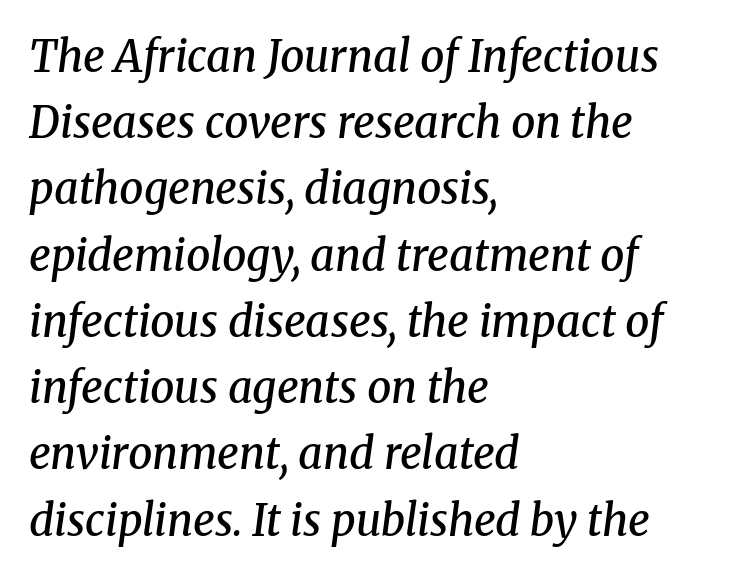
Q: Is the text bold? A: Semi-bold.
Q: Is the text italic (slanted)? A: Yes, it leans right by about 8 degrees.
Q: Is the typeface a serif or a sans-serif typeface? A: Serif.
Q: Is the text underlined? A: No.
Q: How is the paragraph aligned? A: Left-aligned.
Q: Is the spacing between letters normal or unusually wide? A: Normal.
Q: Is the spacing between lines tight, normal or loose? A: Normal.
Q: Width (condensed, normal, or wide)? A: Normal.
Q: Stroke contrast? A: Medium.
Q: x-height? A: Medium.
Q: Monospaced? A: No.
